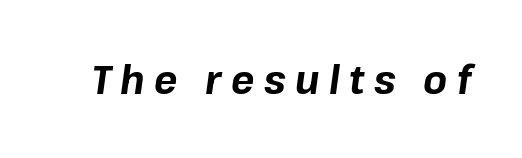
Q: Is the text bold? A: Yes.
Q: Is the text italic (slanted)? A: Yes, it leans right by about 8 degrees.
Q: Is the text underlined? A: No.
Q: Is the spacing between letters normal or unusually wide? A: Unusually wide.
Q: Width (condensed, normal, or wide)? A: Normal.
Q: Stroke contrast? A: Low.
Q: x-height? A: Medium.
Q: Monospaced? A: No.
